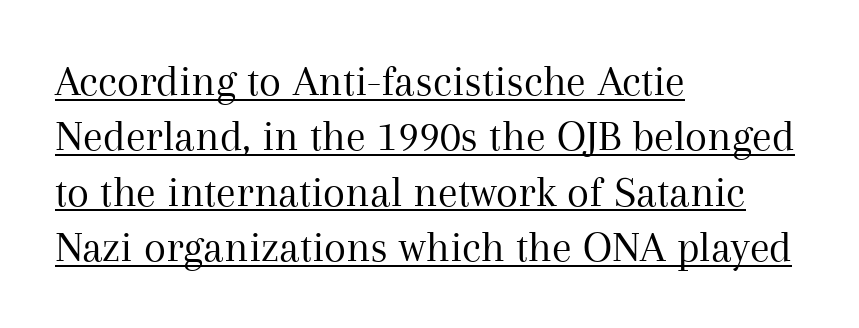
Emphasis is given by a line drawn under the lettering. Stroke terminals: seriffed. Character widths vary here, with narrow letters taking less room than wide ones. Spacing between characters is what you'd get straight out of the box. Characters remain perfectly vertical along every line.
